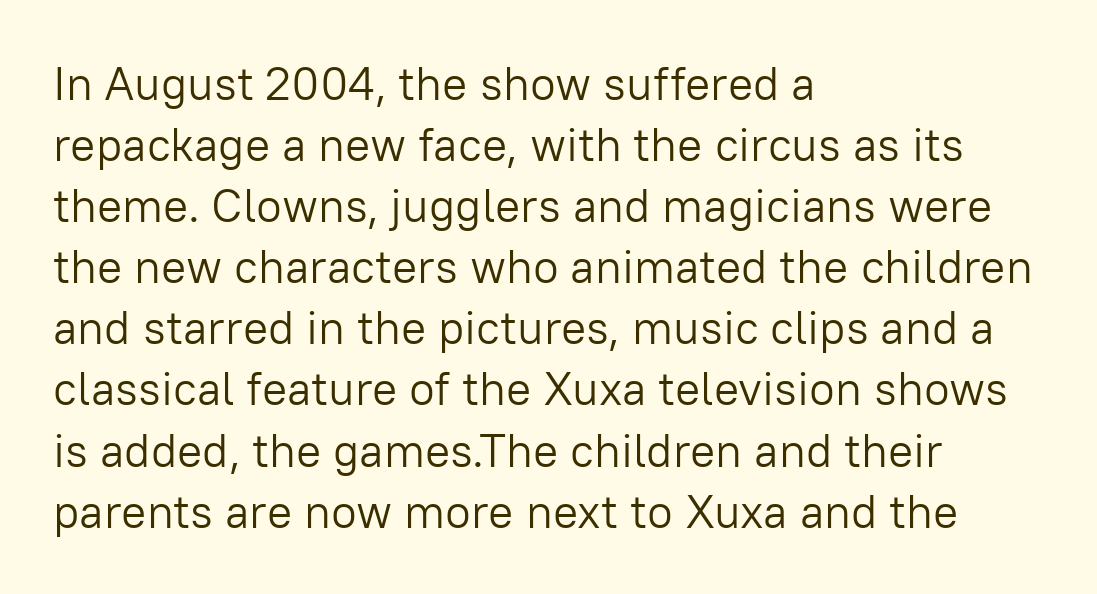
The image shows 47 px light sans-serif type, upright; set left-aligned, normal line spacing (1.3x), normal letter spacing, not underlined; low stroke contrast and a medium x-height.
